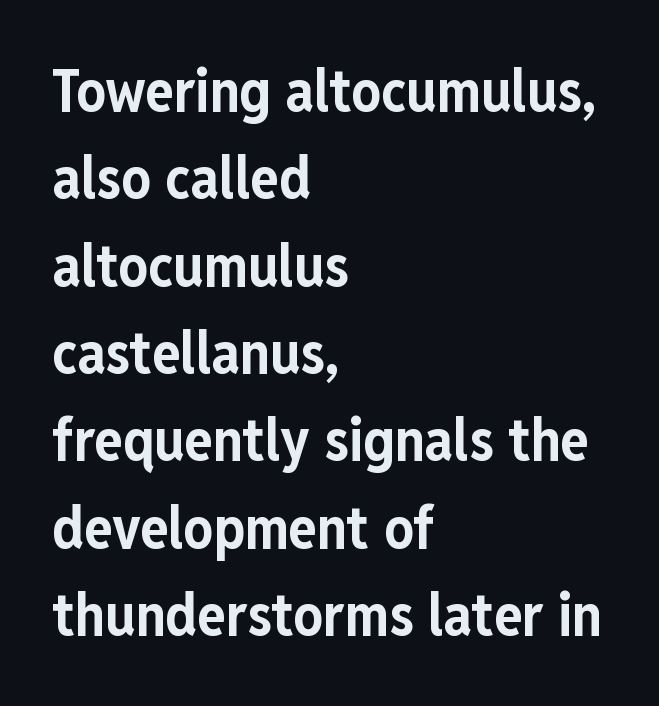
{"serif": "no", "italic": "no", "bold": "yes", "weight": "bold", "width": "condensed", "stroke_contrast": "low", "x_height": "medium", "monospaced": "no", "underline": "no", "align": "left", "line_spacing": "normal", "line_spacing_ratio": 1.48, "letter_spacing": "normal", "letter_spacing_em": 0.0, "glyph_px": 59}
